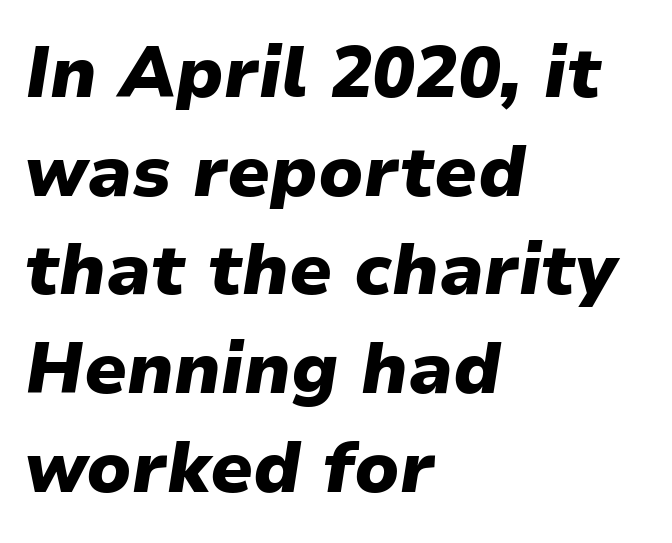
{"italic": "yes", "lean": "right", "slant_degrees": 9, "bold": "yes", "weight": "heavy", "width": "normal", "stroke_contrast": "low", "x_height": "medium", "monospaced": "no", "underline": "no", "align": "left", "line_spacing": "normal", "line_spacing_ratio": 1.39, "letter_spacing": "normal", "letter_spacing_em": 0.0, "glyph_px": 71}
